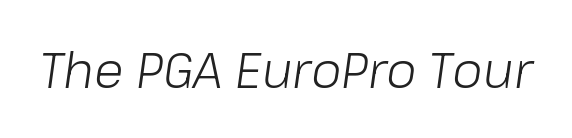
The image shows 49 px light type, italic (leaning right); set normal letter spacing, not underlined; low stroke contrast and a medium x-height.
